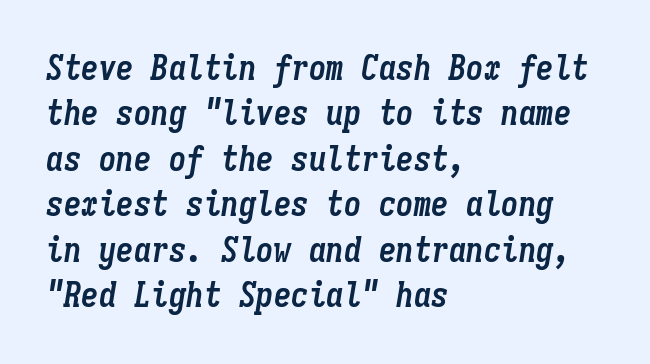
The image shows 35 px semibold, condensed type, italic (leaning right), monospaced; set left-aligned, normal line spacing (1.3x), normal letter spacing, not underlined; low stroke contrast and a medium x-height.
